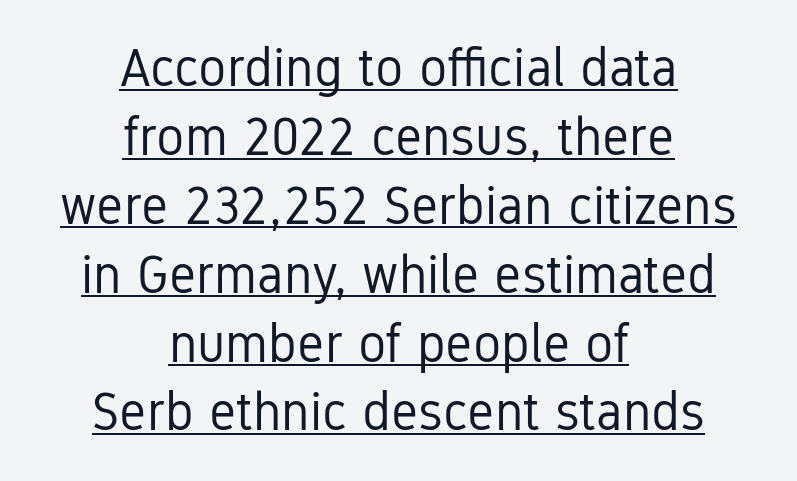
The image shows 53 px regular-weight, condensed sans-serif type, upright; set centered, normal line spacing (1.3x), normal letter spacing, underlined; low stroke contrast and a medium x-height.
